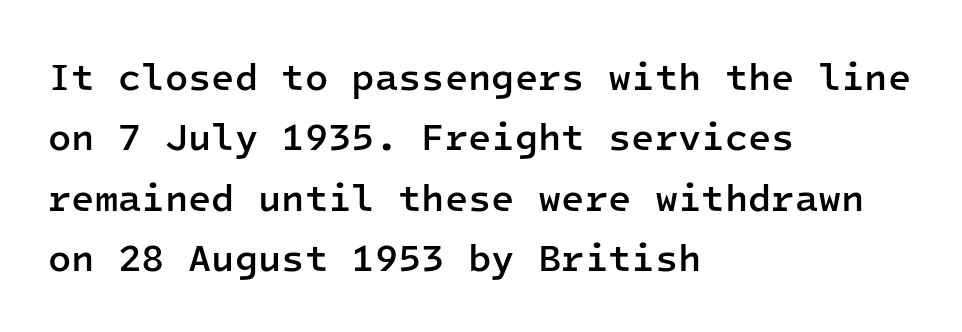
Tracking here is standard; glyphs follow each other at the usual distance. These lines are rendered in a fixed-pitch font. Honestly, there is no underline to notice here at all. Posture: vertical. Examine the stroke ends and you'll find no serifs.
